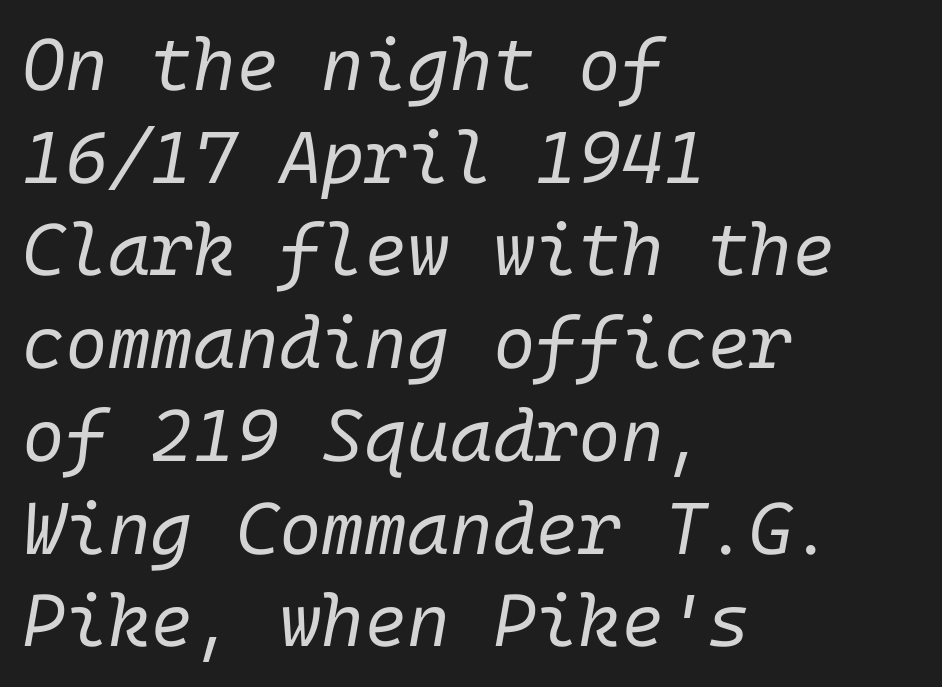
Summary of vertical rhythm: regular, with standard interline spacing. Just letters on the line, the space beneath them empty. The specimen reads as italic at a glance. Typeset ragged right — the left edge is the straight one.
